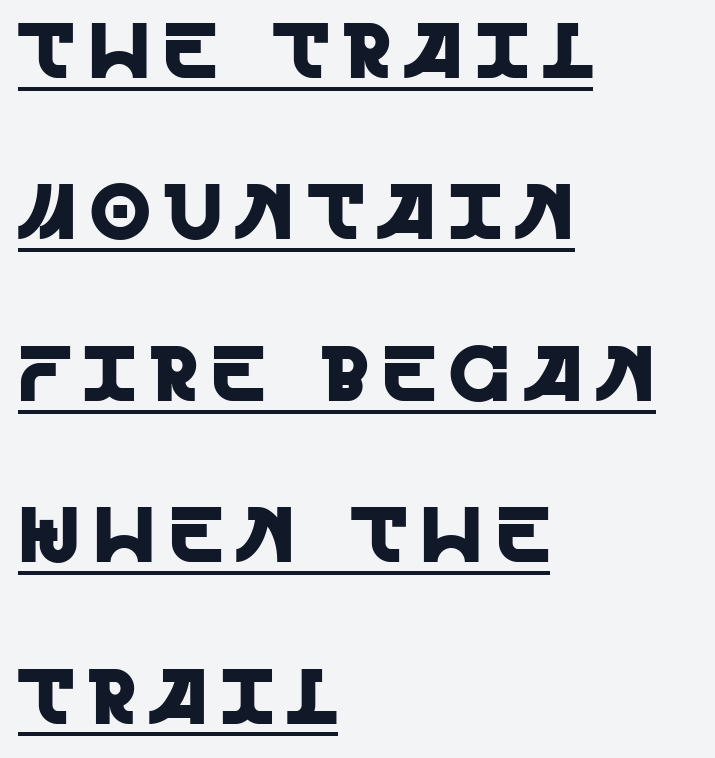
{"serif": "no", "italic": "no", "width": "normal", "x_height": "large", "monospaced": "no", "underline": "yes", "align": "left", "line_spacing": "loose", "line_spacing_ratio": 2.07, "glyph_px": 78}
